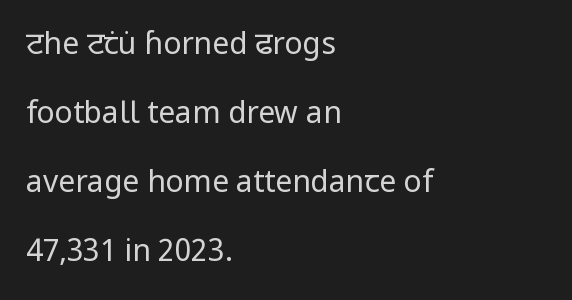
The image shows 30 px regular-weight sans-serif type, upright; set left-aligned, loose line spacing (2.3x), normal letter spacing, not underlined; low stroke contrast and a medium x-height.
